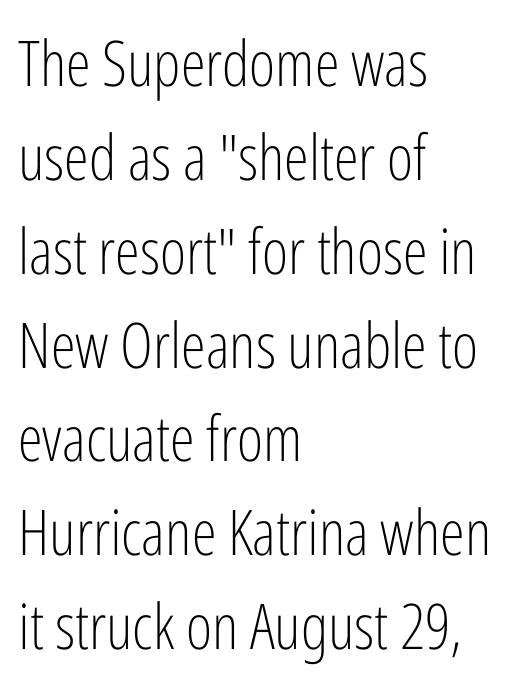
The image shows 63 px light, condensed sans-serif type, upright; set left-aligned, normal line spacing (1.49x), normal letter spacing, not underlined; low stroke contrast and a medium x-height.
